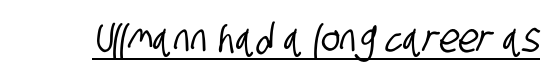
{"serif": "no", "width": "condensed", "stroke_contrast": "low", "x_height": "large", "monospaced": "no", "underline": "yes", "letter_spacing": "normal", "letter_spacing_em": 0.0, "glyph_px": 40}
